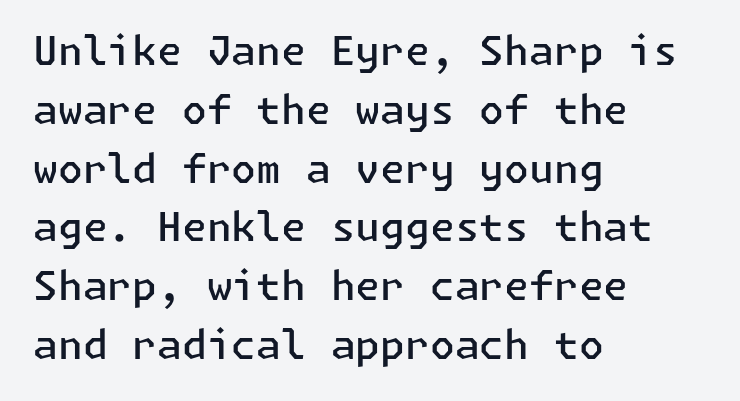
The gap between lines stays unmarked. Honestly, the row spacing looks completely unremarkable. The lines are quadded left. In terms of letterform style, serifs are entirely absent. In terms of posture, this sample is upright.
